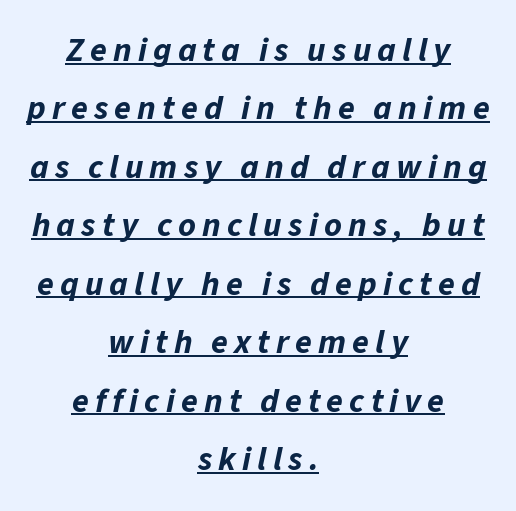
Q: Is the text bold? A: Yes.
Q: Is the text italic (slanted)? A: Yes, it leans right by about 11 degrees.
Q: Is the text underlined? A: Yes.
Q: How is the paragraph aligned? A: Centered.
Q: Width (condensed, normal, or wide)? A: Normal.
Q: Stroke contrast? A: Low.
Q: x-height? A: Medium.
Q: Monospaced? A: No.
